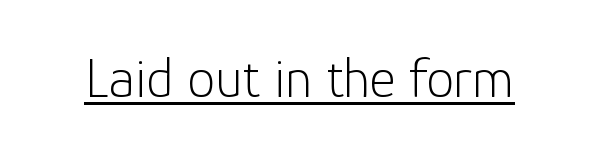
The image shows 56 px light sans-serif type, upright; set normal letter spacing, underlined; low stroke contrast and a medium x-height.
